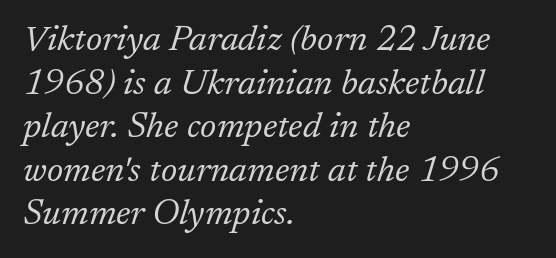
The image shows 36 px light serif type, italic (leaning right); set left-aligned, line spacing 1.21x, normal letter spacing, not underlined; low stroke contrast and a medium x-height.
